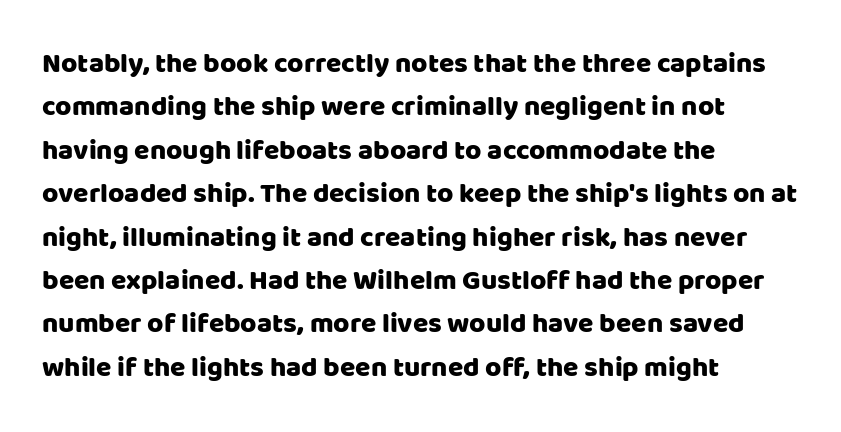
The image shows 28 px sans-serif type, upright; set left-aligned, normal line spacing (1.55x), normal letter spacing, not underlined; low stroke contrast and a large x-height.
